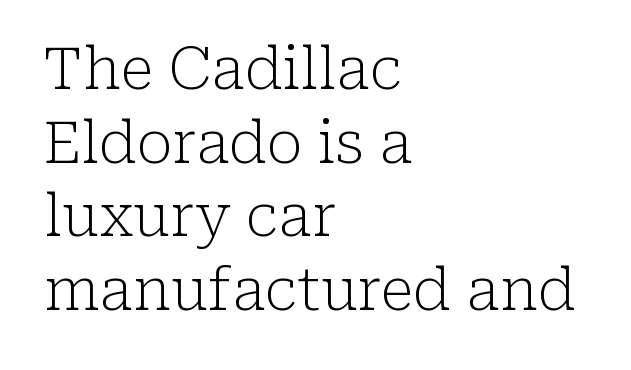
The image shows 59 px light serif type, upright; set left-aligned, normal line spacing (1.25x), normal letter spacing, not underlined; low stroke contrast and a medium x-height.
